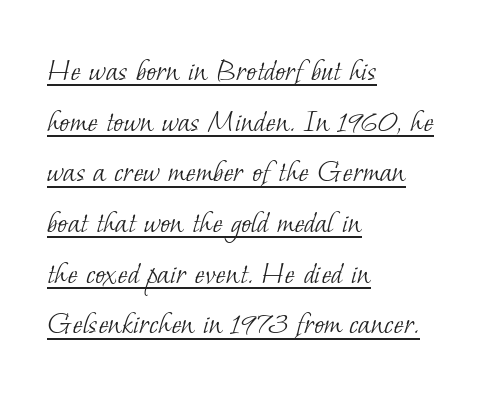
{"serif": "yes", "bold": "no", "weight": "light", "width": "normal", "stroke_contrast": "low", "x_height": "small", "monospaced": "no", "underline": "yes", "align": "left", "line_spacing": "normal", "line_spacing_ratio": 1.49, "letter_spacing": "normal", "letter_spacing_em": 0.0, "glyph_px": 34}
